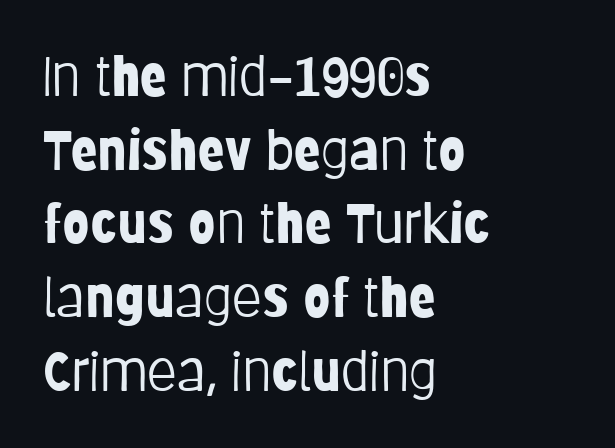
{"serif": "no", "italic": "no", "bold": "no", "weight": "light", "width": "condensed", "stroke_contrast": "low", "x_height": "large", "monospaced": "no", "underline": "no", "align": "left", "line_spacing": "normal", "line_spacing_ratio": 1.34, "letter_spacing": "normal", "letter_spacing_em": 0.0, "glyph_px": 55}
